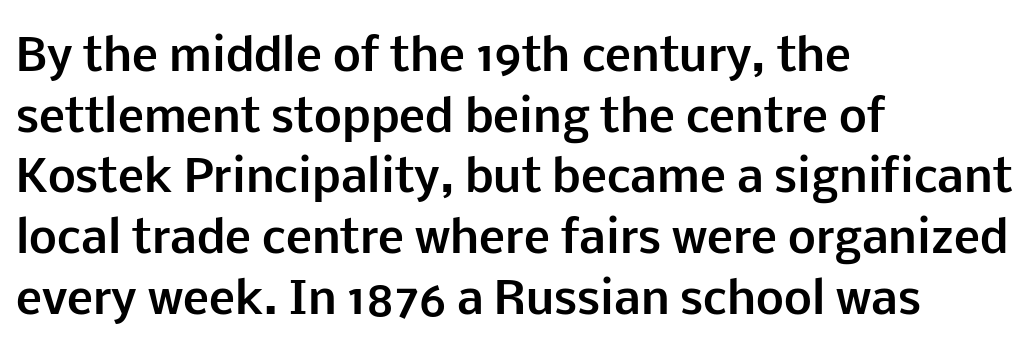
Q: Is the text bold? A: Yes.
Q: Is the text italic (slanted)? A: No, it is upright.
Q: Is the typeface a serif or a sans-serif typeface? A: Sans-serif.
Q: Is the text underlined? A: No.
Q: How is the paragraph aligned? A: Left-aligned.
Q: Is the spacing between letters normal or unusually wide? A: Normal.
Q: Is the spacing between lines tight, normal or loose? A: Normal.
Q: Width (condensed, normal, or wide)? A: Normal.
Q: Stroke contrast? A: Low.
Q: x-height? A: Medium.
Q: Monospaced? A: No.
